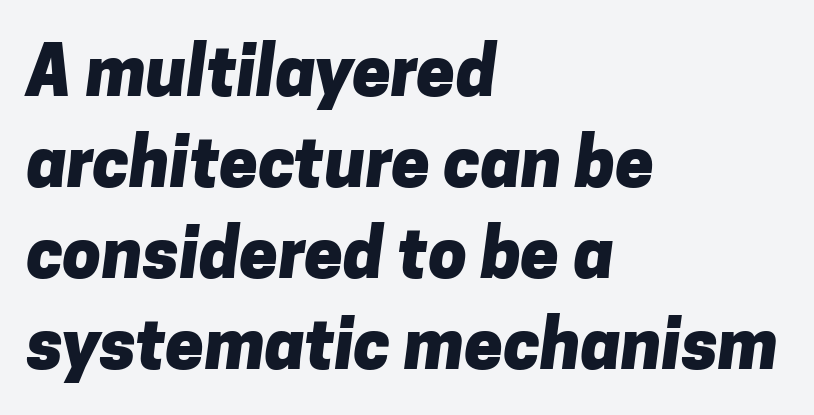
Q: Is the text bold? A: Yes.
Q: Is the typeface a serif or a sans-serif typeface? A: Sans-serif.
Q: Is the text underlined? A: No.
Q: How is the paragraph aligned? A: Left-aligned.
Q: Is the spacing between letters normal or unusually wide? A: Normal.
Q: Is the spacing between lines tight, normal or loose? A: Normal.
Q: Width (condensed, normal, or wide)? A: Normal.
Q: Stroke contrast? A: Low.
Q: x-height? A: Medium.
Q: Monospaced? A: No.
